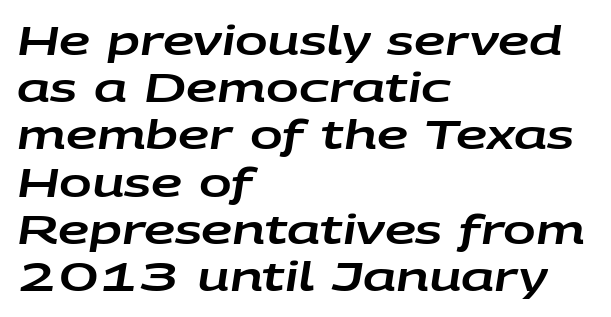
Q: Is the text italic (slanted)? A: Yes, it leans right by about 9 degrees.
Q: Is the text underlined? A: No.
Q: How is the paragraph aligned? A: Left-aligned.
Q: Is the spacing between letters normal or unusually wide? A: Normal.
Q: Width (condensed, normal, or wide)? A: Wide.
Q: Stroke contrast? A: Low.
Q: x-height? A: Large.
Q: Monospaced? A: No.
